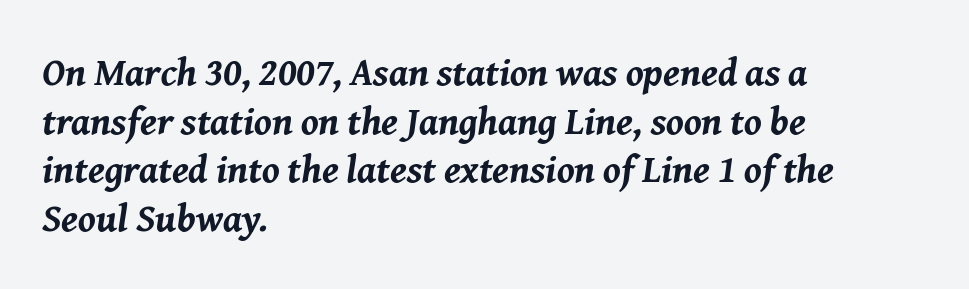
Honestly, the letter spacing is just normal — you wouldn't notice it. Students, this is bold: see how much ink each stroke carries. Evenly set lines give the paragraph a standard silhouette. Underline: absent. These lines are rendered in a variable-pitch font.
